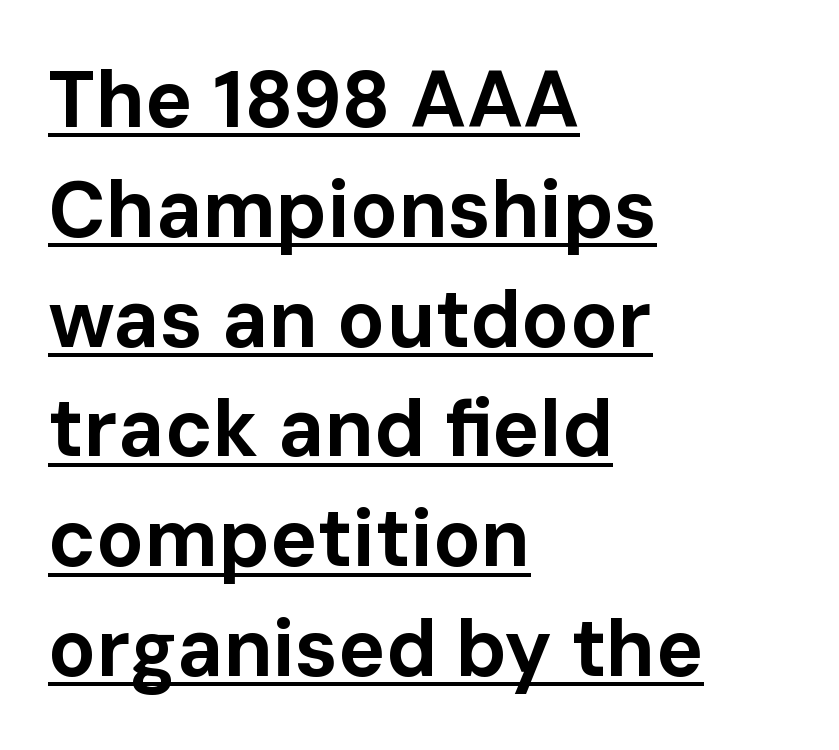
The image shows 79 px bold sans-serif type, upright; set left-aligned, normal line spacing (1.39x), normal letter spacing, underlined; low stroke contrast and a medium x-height.
